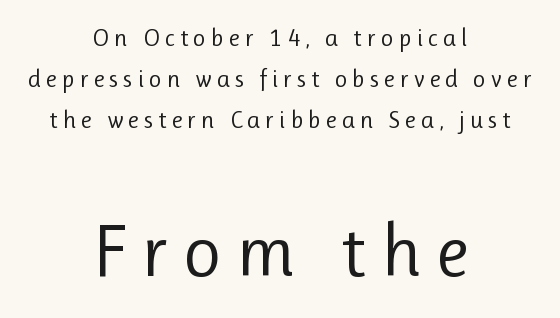
{"serif": "no", "italic": "no", "bold": "no", "weight": "regular", "width": "normal", "stroke_contrast": "low", "x_height": "medium", "monospaced": "no", "underline": "no", "align": "center", "line_spacing": "normal", "line_spacing_ratio": 1.65, "larger_block": "second", "size_ratio": 3.0, "glyph_px": 75}
